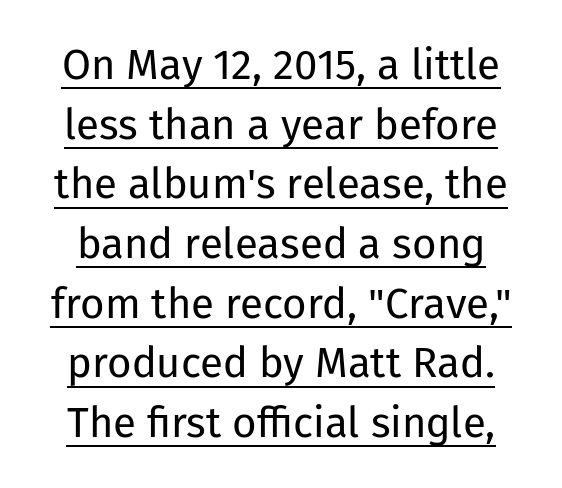
Serif or sans? Sans — the stroke terminals are bare. Ascenders rise straight up at ninety degrees. The specimen includes a rule beneath the text block's lines. Note the varied advance widths — an 'i' is clearly narrower than an 'm'. Is the letter spacing exaggerated? No — it looks like the ordinary default.
